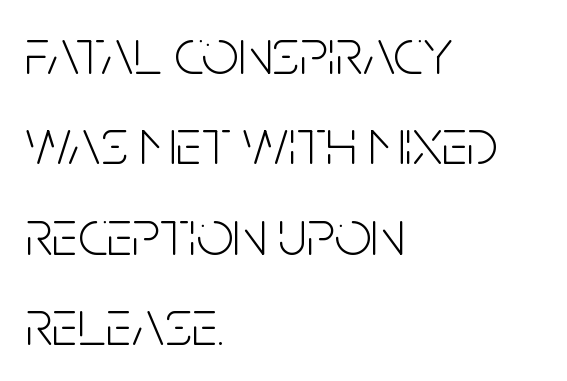
Q: Is the text bold? A: No.
Q: Is the text italic (slanted)? A: No, it is upright.
Q: Is the typeface a serif or a sans-serif typeface? A: Sans-serif.
Q: Is the text underlined? A: No.
Q: How is the paragraph aligned? A: Left-aligned.
Q: Is the spacing between letters normal or unusually wide? A: Normal.
Q: Is the spacing between lines tight, normal or loose? A: Normal.
Q: Width (condensed, normal, or wide)? A: Condensed.
Q: Stroke contrast? A: Low.
Q: x-height? A: Large.
Q: Monospaced? A: No.
